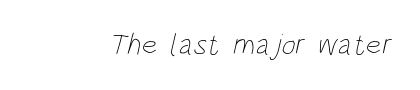
Q: Is the text bold? A: No.
Q: Is the text underlined? A: No.
Q: Is the spacing between letters normal or unusually wide? A: Normal.
Q: Width (condensed, normal, or wide)? A: Condensed.
Q: Stroke contrast? A: Low.
Q: x-height? A: Large.
Q: Monospaced? A: No.
